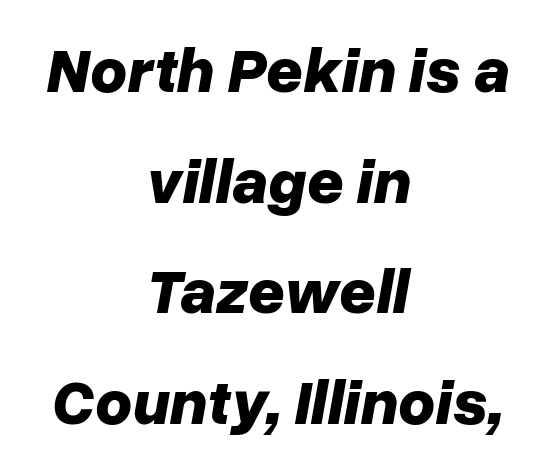
Q: Is the text bold? A: Yes.
Q: Is the text italic (slanted)? A: Yes, it leans right by about 10 degrees.
Q: Is the text underlined? A: No.
Q: How is the paragraph aligned? A: Centered.
Q: Is the spacing between letters normal or unusually wide? A: Normal.
Q: Width (condensed, normal, or wide)? A: Normal.
Q: Stroke contrast? A: Low.
Q: x-height? A: Medium.
Q: Monospaced? A: No.
